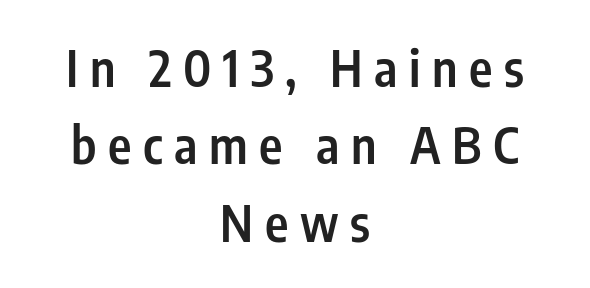
Q: Is the text bold? A: Semi-bold.
Q: Is the text italic (slanted)? A: No, it is upright.
Q: Is the typeface a serif or a sans-serif typeface? A: Sans-serif.
Q: Is the text underlined? A: No.
Q: How is the paragraph aligned? A: Centered.
Q: Is the spacing between letters normal or unusually wide? A: Unusually wide.
Q: Is the spacing between lines tight, normal or loose? A: Normal.
Q: Width (condensed, normal, or wide)? A: Condensed.
Q: Stroke contrast? A: Low.
Q: x-height? A: Medium.
Q: Monospaced? A: No.
